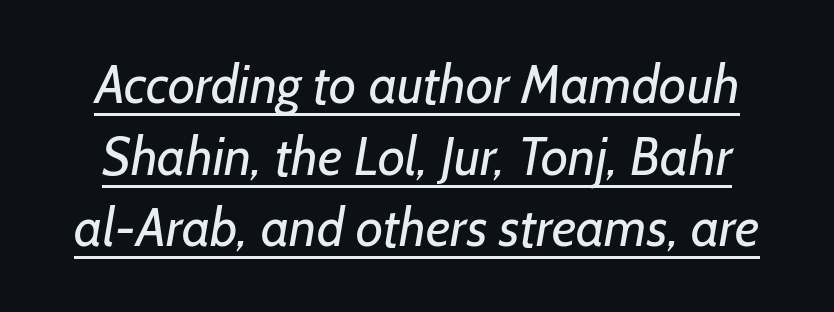
A sans-serif font was chosen for this passage. The font sits on the lighter half of the weight spectrum, regular included. Glyph-to-glyph distance matches everyday printed text. Looks like regular typesetting: each glyph gets only the width it needs. A normal amount of white space separates one row of letters from the next. These characters rest on top of a visible drawn line.
